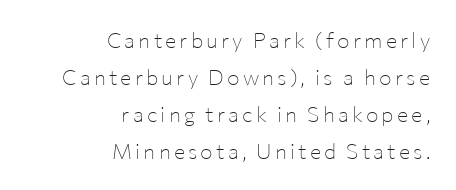
Q: Is the text bold? A: No.
Q: Is the text italic (slanted)? A: No, it is upright.
Q: Is the text underlined? A: No.
Q: How is the paragraph aligned? A: Right-aligned.
